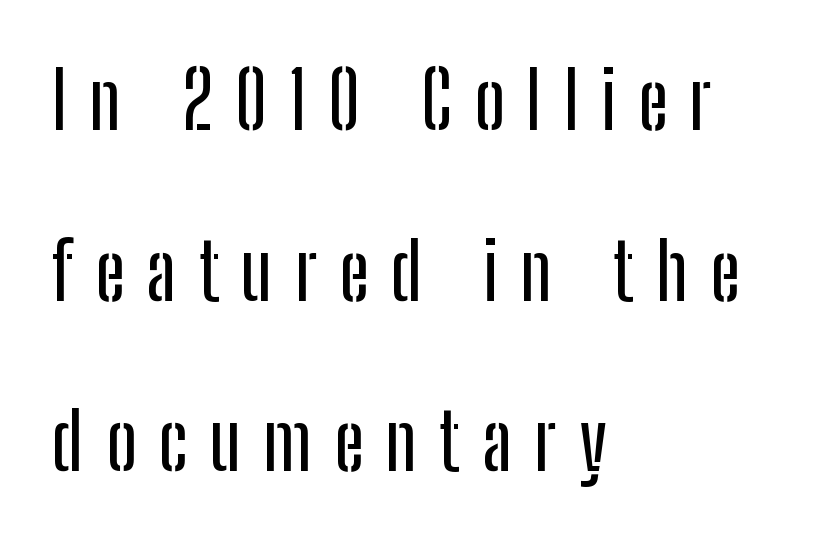
{"serif": "no", "italic": "no", "width": "condensed", "stroke_contrast": "low", "x_height": "medium", "monospaced": "no", "underline": "no", "align": "left", "line_spacing": "loose", "line_spacing_ratio": 2.16, "letter_spacing": "wide", "letter_spacing_em": 0.28, "glyph_px": 79}
